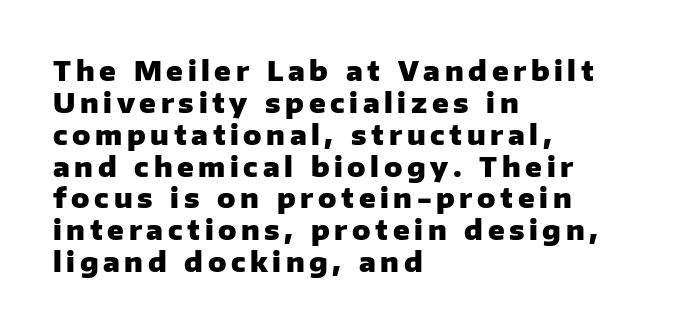
Quick note: underline off. Short and long lines alike share a common starting point at left. Posture: upright roman. Weight check: bold — yes, fully.
